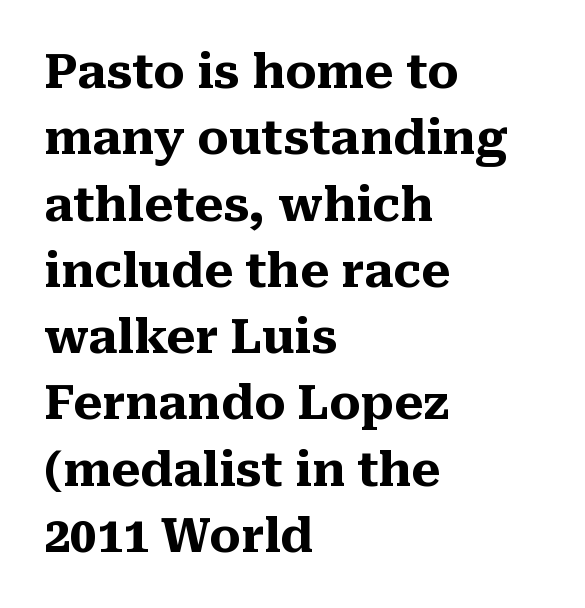
The image shows 47 px heavy serif type, upright; set left-aligned, normal line spacing (1.41x), normal letter spacing, not underlined; medium stroke contrast and a medium x-height.
